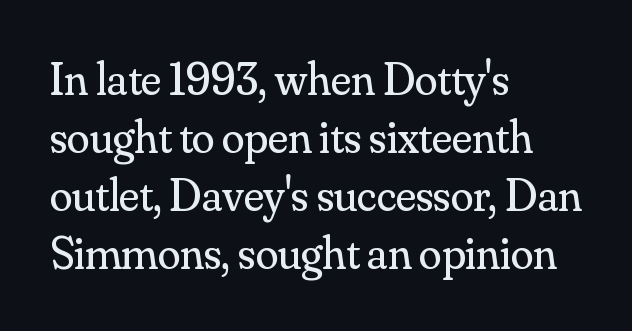
The face used here is rendered with its standard letterfit. The rag falls on the right side of this text block. The area under the type is left untouched. Rendered with straight, roman letterforms.
